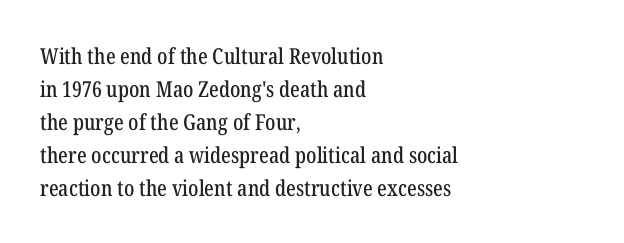
Q: Is the text italic (slanted)? A: No, it is upright.
Q: Is the text underlined? A: No.
Q: How is the paragraph aligned? A: Left-aligned.
Q: Is the spacing between letters normal or unusually wide? A: Normal.
Q: Is the spacing between lines tight, normal or loose? A: Normal.
